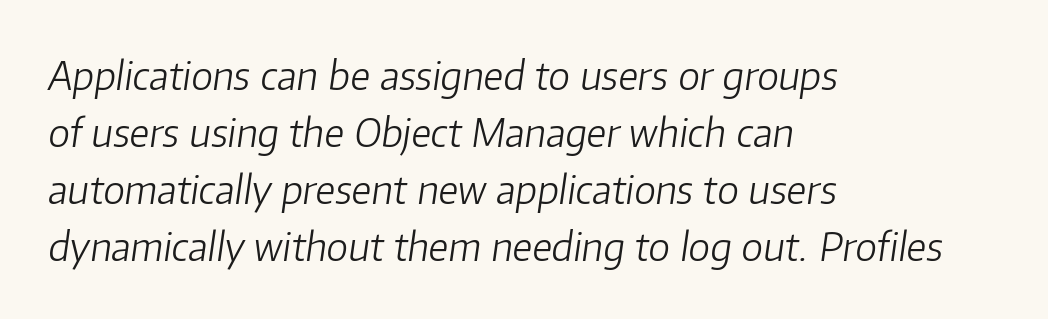
The specimen omits any rule beneath the text block's lines. Horizontal bands of white between lines are of average thickness. Stems here are at most as thick as an everyday book face. In terms of letterspacing, this is plain default setting. Tall strokes in this sample are angled rather than plumb. Is this a fixed-width face? No — the glyphs have proportional, varying widths.
